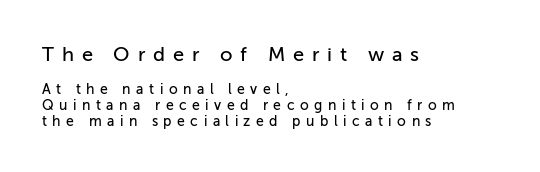
The image shows 20 px text type, upright; set left-aligned, tight line spacing (1.12x), unusually wide letter spacing (+0.39 em), not underlined; the first (top) block is 1.43x larger.
